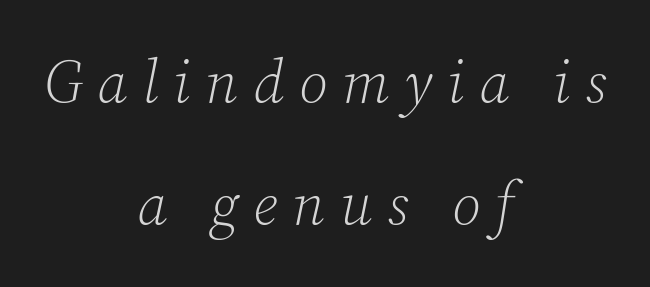
Q: Is the text bold? A: No.
Q: Is the text italic (slanted)? A: Yes, it leans right by about 12 degrees.
Q: Is the typeface a serif or a sans-serif typeface? A: Serif.
Q: Is the text underlined? A: No.
Q: How is the paragraph aligned? A: Centered.
Q: Is the spacing between letters normal or unusually wide? A: Unusually wide.
Q: Is the spacing between lines tight, normal or loose? A: Loose.
Q: Width (condensed, normal, or wide)? A: Normal.
Q: Stroke contrast? A: Low.
Q: x-height? A: Medium.
Q: Monospaced? A: No.
